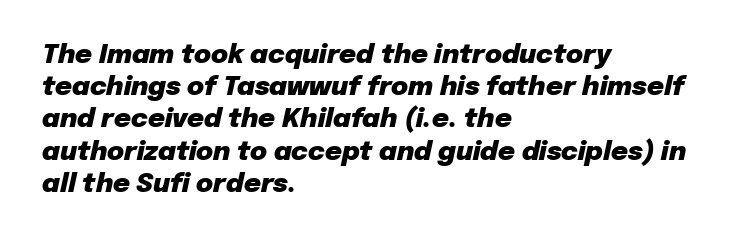
Does the weight exceed regular? Yes, all the way to bold. Underlining? Definitely not there. Left-aligned paragraph, ragged on the right. Does extra space separate the letters? No, they use regular spacing. An italicized treatment has been applied to the whole sample.
